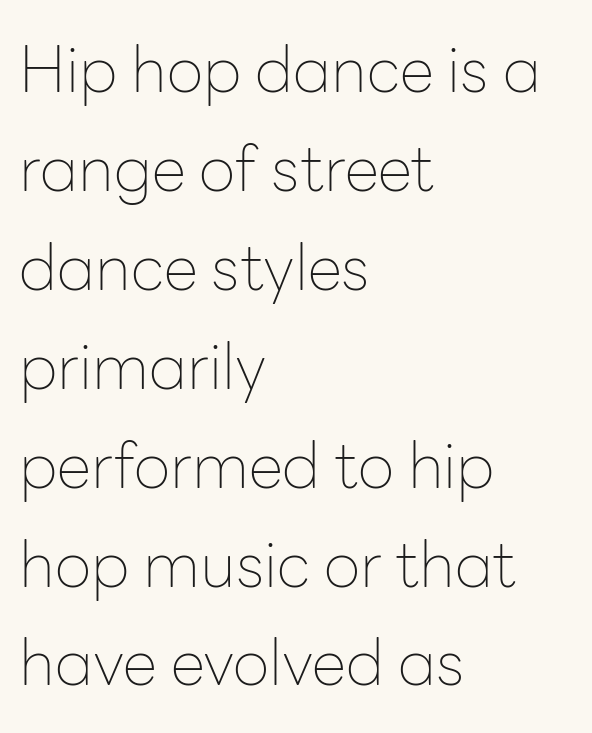
The image shows 63 px thin sans-serif type, upright; set left-aligned, normal line spacing (1.57x), normal letter spacing, not underlined; low stroke contrast and a medium x-height.
